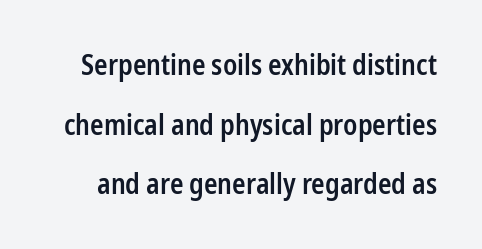
{"serif": "no", "italic": "no", "bold": "semi", "weight": "semibold", "width": "condensed", "stroke_contrast": "low", "x_height": "medium", "monospaced": "no", "underline": "no", "line_spacing": "loose", "line_spacing_ratio": 2.13, "letter_spacing": "normal", "letter_spacing_em": 0.0, "glyph_px": 28}
